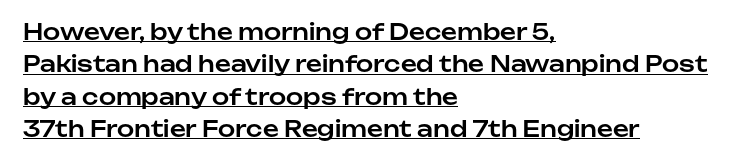
The image shows 22 px text type, upright; set left-aligned, normal line spacing (1.47x), normal letter spacing, underlined.
